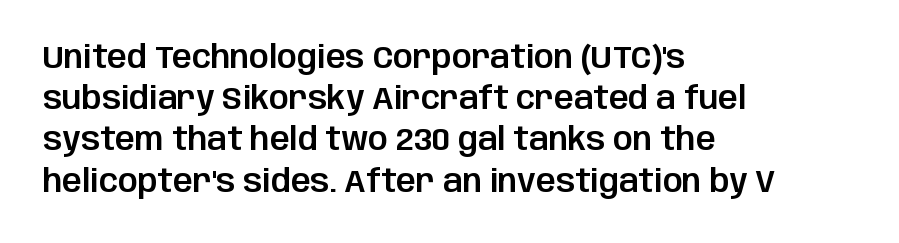
The image shows 31 px sans-serif type, upright; set left-aligned, normal line spacing (1.33x), normal letter spacing, not underlined; low stroke contrast and a large x-height.
